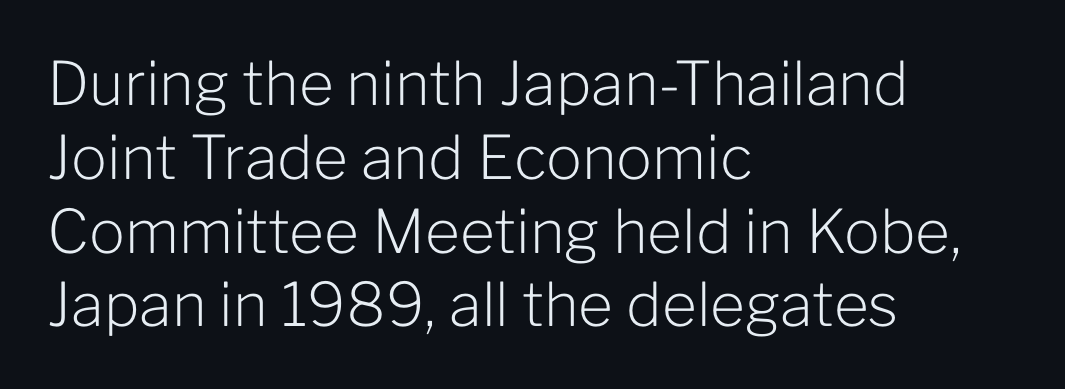
Q: Is the text bold? A: No.
Q: Is the text italic (slanted)? A: No, it is upright.
Q: Is the typeface a serif or a sans-serif typeface? A: Sans-serif.
Q: Is the text underlined? A: No.
Q: How is the paragraph aligned? A: Left-aligned.
Q: Is the spacing between letters normal or unusually wide? A: Normal.
Q: Width (condensed, normal, or wide)? A: Normal.
Q: Stroke contrast? A: Low.
Q: x-height? A: Medium.
Q: Monospaced? A: No.
